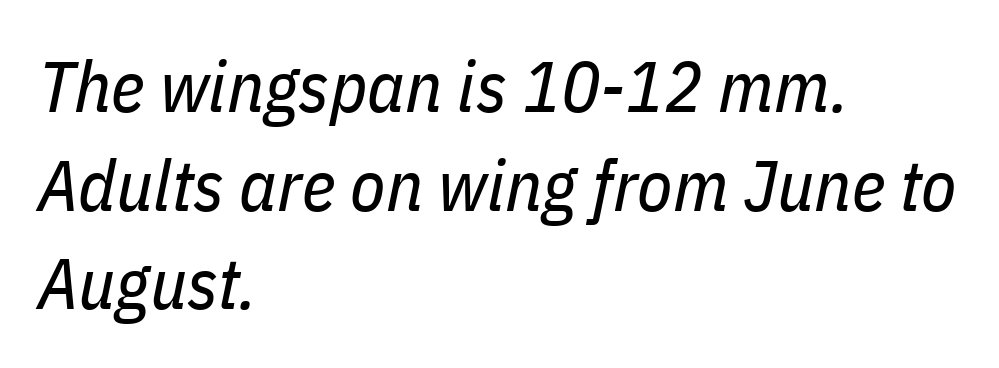
The image shows 72 px regular-weight, condensed type, italic (leaning right); set left-aligned, normal line spacing (1.37x), normal letter spacing, not underlined; low stroke contrast and a medium x-height.
